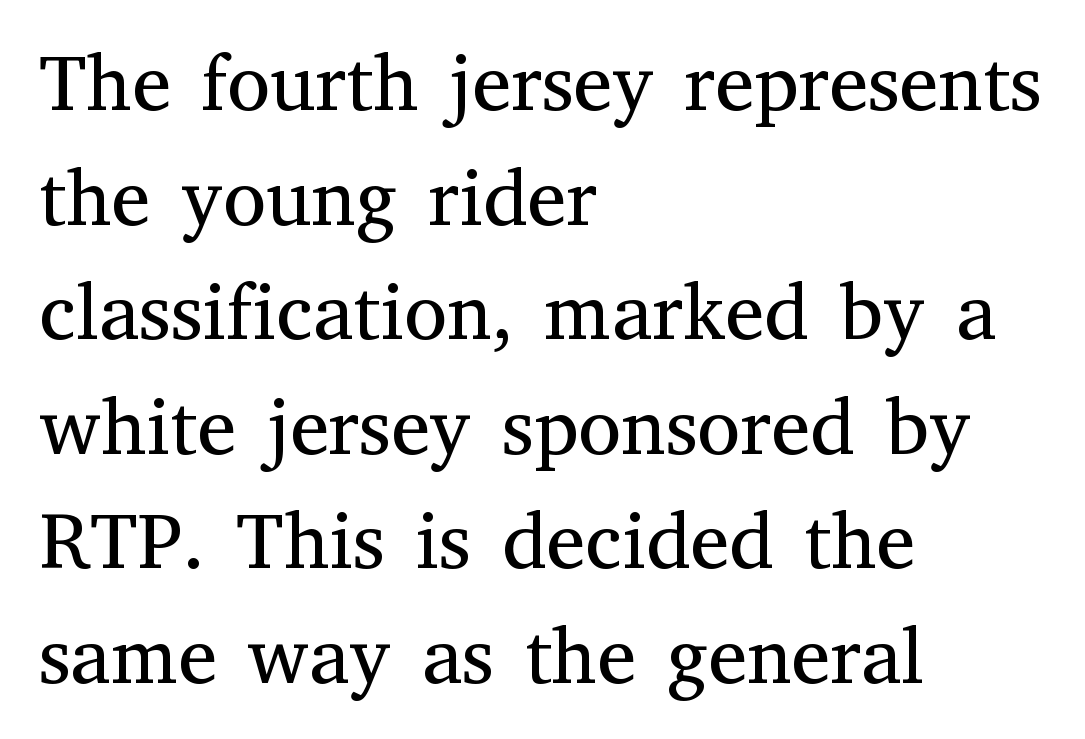
Q: Is the text bold? A: No.
Q: Is the text italic (slanted)? A: No, it is upright.
Q: Is the typeface a serif or a sans-serif typeface? A: Serif.
Q: Is the text underlined? A: No.
Q: How is the paragraph aligned? A: Left-aligned.
Q: Is the spacing between letters normal or unusually wide? A: Normal.
Q: Is the spacing between lines tight, normal or loose? A: Normal.
Q: Width (condensed, normal, or wide)? A: Normal.
Q: Stroke contrast? A: Medium.
Q: x-height? A: Medium.
Q: Monospaced? A: No.
